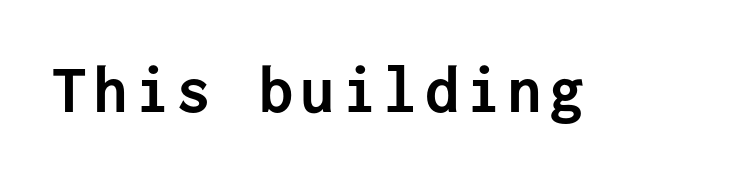
The image shows 69 px semibold sans-serif type, upright, monospaced; set not underlined; low stroke contrast and a medium x-height.
